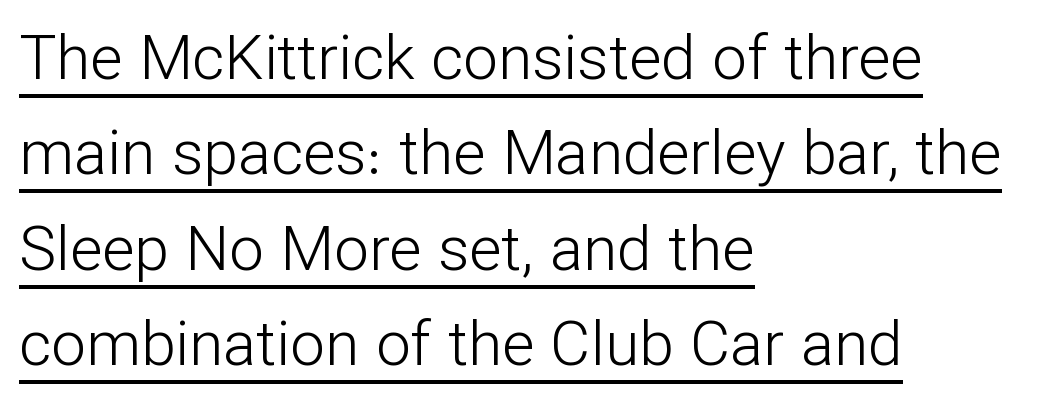
Heaviness? Minimal to ordinary, like unemphasized prose. The face used here is proportionally spaced, like ordinary book or web type. These lines keep a tight, regular rhythm from letter to letter. Compared with undecorated copy, this sample adds a rule below the words.
